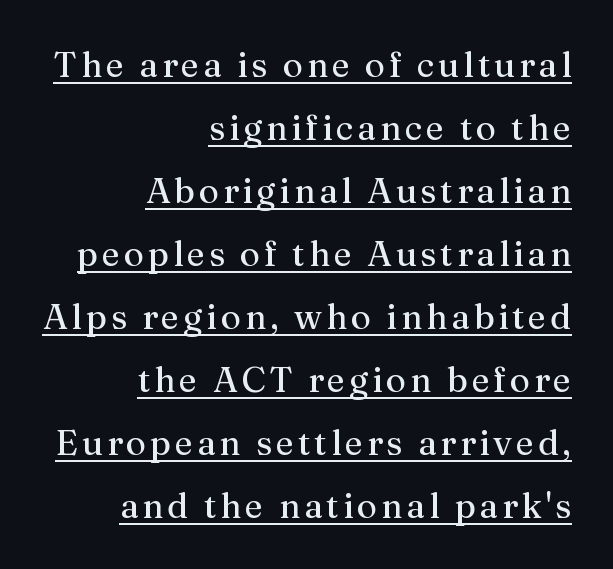
Q: Is the text bold? A: No.
Q: Is the text italic (slanted)? A: No, it is upright.
Q: Is the typeface a serif or a sans-serif typeface? A: Serif.
Q: Is the text underlined? A: Yes.
Q: How is the paragraph aligned? A: Right-aligned.
Q: Width (condensed, normal, or wide)? A: Normal.
Q: Stroke contrast? A: Medium.
Q: x-height? A: Medium.
Q: Monospaced? A: No.
